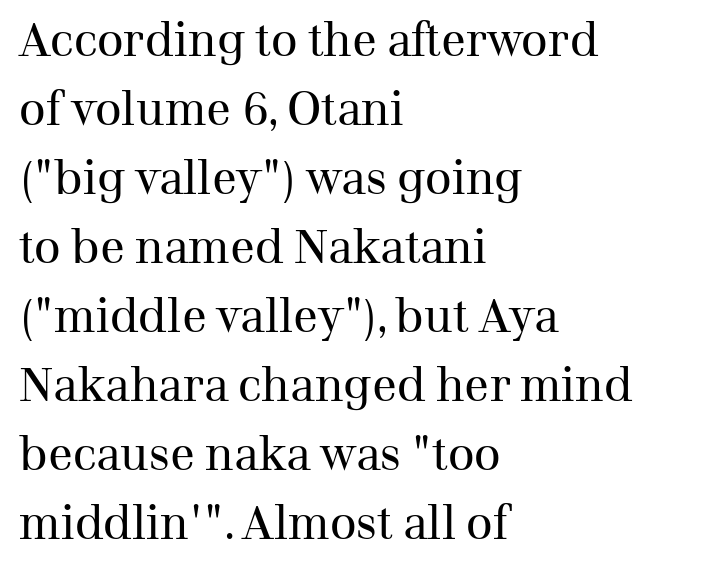
The image shows 46 px regular-weight serif type, upright; set left-aligned, normal line spacing (1.5x), normal letter spacing, not underlined; medium stroke contrast and a medium x-height.
